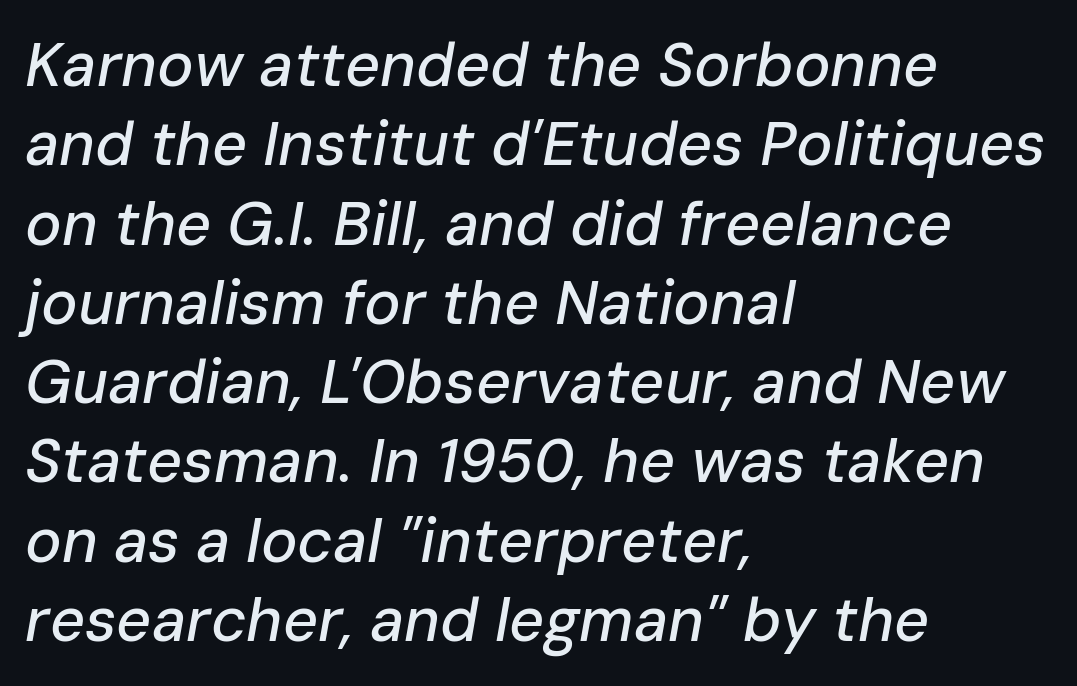
Q: Is the text italic (slanted)? A: Yes, it leans right by about 10 degrees.
Q: Is the text underlined? A: No.
Q: How is the paragraph aligned? A: Left-aligned.
Q: Is the spacing between letters normal or unusually wide? A: Normal.
Q: Is the spacing between lines tight, normal or loose? A: Normal.
Q: Width (condensed, normal, or wide)? A: Normal.
Q: Stroke contrast? A: Low.
Q: x-height? A: Medium.
Q: Monospaced? A: No.
